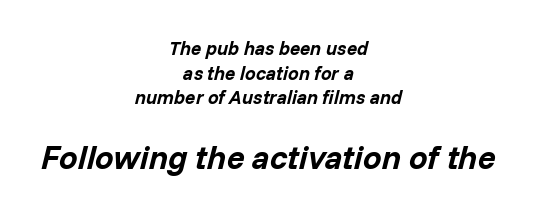
Q: Is the text bold? A: Yes.
Q: Is the text italic (slanted)? A: Yes, it leans right by about 14 degrees.
Q: Is the text underlined? A: No.
Q: How is the paragraph aligned? A: Centered.
Q: Is the spacing between letters normal or unusually wide? A: Normal.
Q: Is the spacing between lines tight, normal or loose? A: Normal.
Q: Which block of text is set in a larger size, the first (top) or the second (bottom)? A: The second (bottom) one.
Q: Width (condensed, normal, or wide)? A: Normal.
Q: Stroke contrast? A: Low.
Q: x-height? A: Medium.
Q: Monospaced? A: No.
